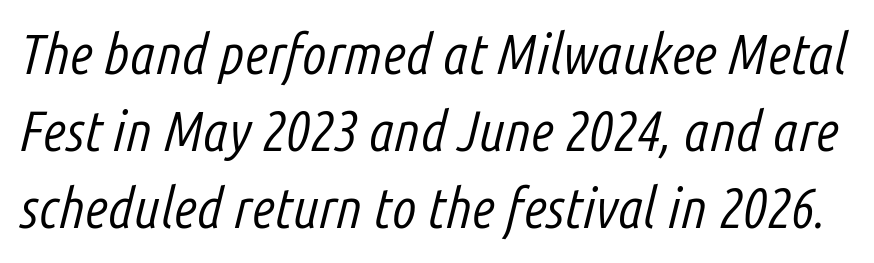
The image shows 57 px light, condensed type, italic (leaning right); set normal line spacing (1.35x), normal letter spacing, not underlined; low stroke contrast and a medium x-height.
